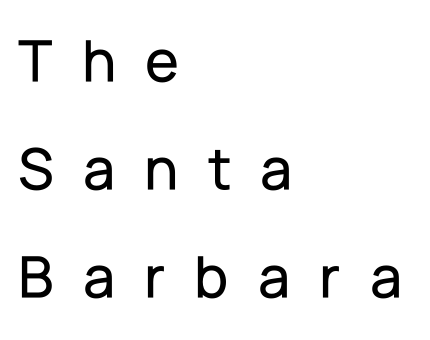
The image shows 62 px sans-serif type, upright; set left-aligned, line spacing 1.74x, unusually wide letter spacing (+0.47 em), not underlined; low stroke contrast and a medium x-height.
